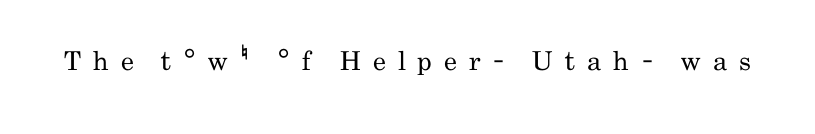
The image shows 26 px text type, upright; set unusually wide letter spacing (+0.45 em), not underlined.
